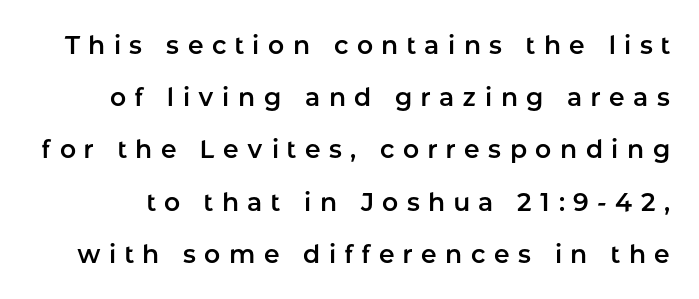
Q: Is the text italic (slanted)? A: No, it is upright.
Q: Is the text underlined? A: No.
Q: Is the spacing between letters normal or unusually wide? A: Unusually wide.
Q: Is the spacing between lines tight, normal or loose? A: Loose.
